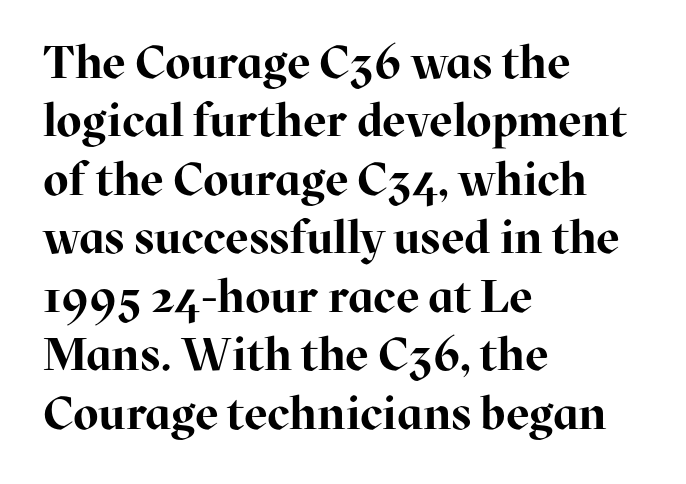
The image shows 46 px bold serif type, upright; set left-aligned, normal line spacing (1.27x), normal letter spacing, not underlined; high stroke contrast and a medium x-height.
